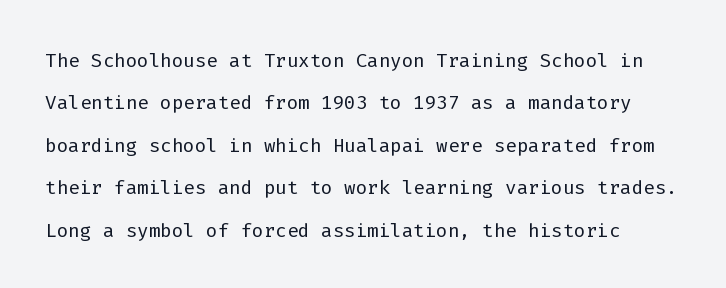
Q: Is the text bold? A: No.
Q: Is the text italic (slanted)? A: No, it is upright.
Q: Is the text underlined? A: No.
Q: Is the spacing between letters normal or unusually wide? A: Normal.
Q: Is the spacing between lines tight, normal or loose? A: Normal.
